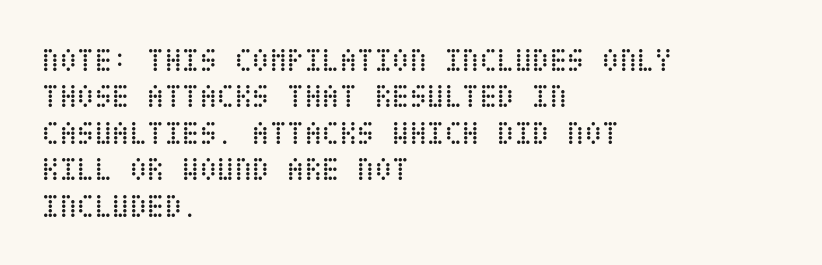
{"italic": "no", "bold": "no", "weight": "regular", "width": "condensed", "stroke_contrast": "low", "x_height": "large", "underline": "no", "align": "left", "line_spacing": "tight", "line_spacing_ratio": 1.14, "letter_spacing": "normal", "letter_spacing_em": 0.0, "glyph_px": 32}
